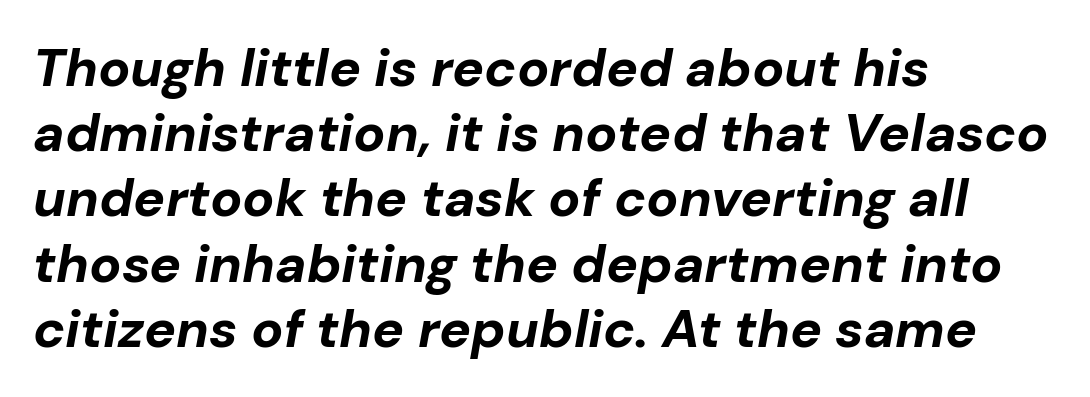
Q: Is the text bold? A: Yes.
Q: Is the text italic (slanted)? A: Yes, it leans right by about 10 degrees.
Q: Is the text underlined? A: No.
Q: How is the paragraph aligned? A: Left-aligned.
Q: Is the spacing between letters normal or unusually wide? A: Normal.
Q: Width (condensed, normal, or wide)? A: Normal.
Q: Stroke contrast? A: Low.
Q: x-height? A: Medium.
Q: Monospaced? A: No.
